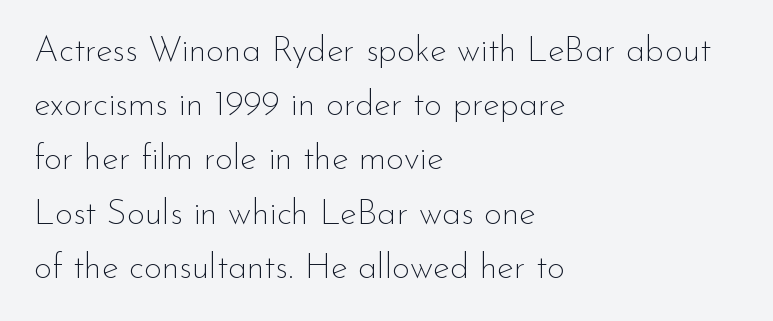
{"serif": "no", "italic": "no", "bold": "no", "weight": "thin", "width": "normal", "stroke_contrast": "low", "x_height": "small", "monospaced": "no", "underline": "no", "align": "left", "line_spacing": "normal", "line_spacing_ratio": 1.55, "letter_spacing": "normal", "letter_spacing_em": 0.0, "glyph_px": 35}
